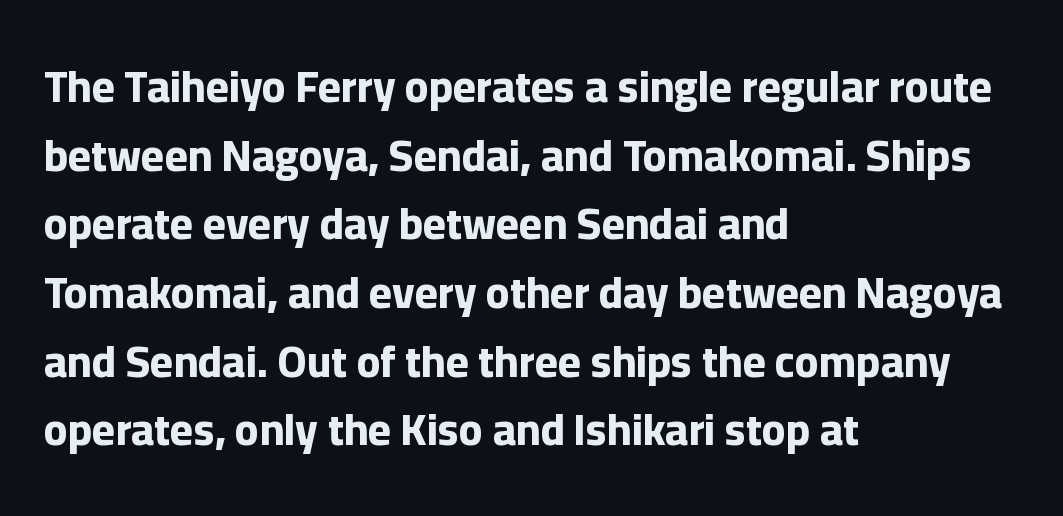
{"serif": "no", "italic": "no", "bold": "yes", "weight": "bold", "width": "normal", "stroke_contrast": "low", "x_height": "medium", "monospaced": "no", "underline": "no", "align": "left", "line_spacing": "normal", "line_spacing_ratio": 1.56, "letter_spacing": "normal", "letter_spacing_em": 0.0, "glyph_px": 44}
